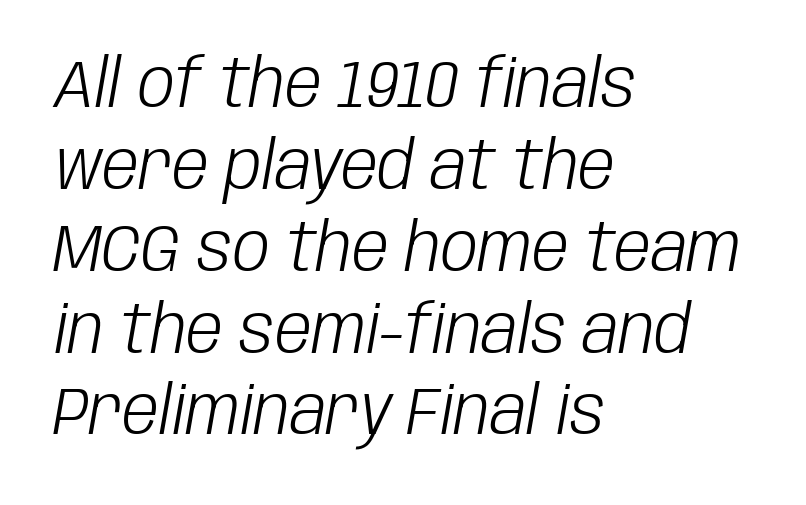
{"italic": "yes", "lean": "right", "slant_degrees": 10, "bold": "no", "weight": "light", "width": "condensed", "stroke_contrast": "low", "x_height": "large", "monospaced": "no", "underline": "no", "align": "left", "line_spacing_ratio": 1.24, "letter_spacing": "normal", "letter_spacing_em": 0.0, "glyph_px": 66}
